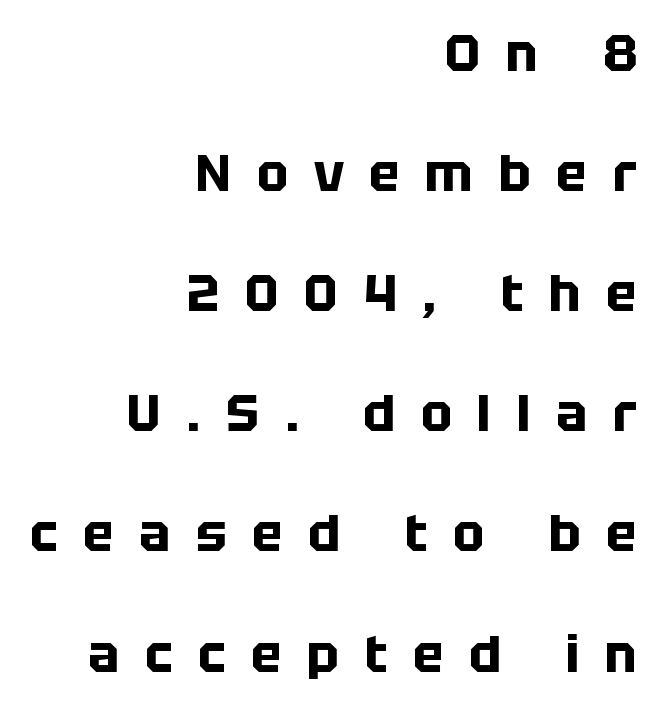
Q: Is the text bold? A: Yes.
Q: Is the text italic (slanted)? A: No, it is upright.
Q: Is the typeface a serif or a sans-serif typeface? A: Sans-serif.
Q: Is the text underlined? A: No.
Q: How is the paragraph aligned? A: Right-aligned.
Q: Is the spacing between letters normal or unusually wide? A: Unusually wide.
Q: Is the spacing between lines tight, normal or loose? A: Loose.
Q: Width (condensed, normal, or wide)? A: Normal.
Q: Stroke contrast? A: Low.
Q: x-height? A: Large.
Q: Monospaced? A: No.
